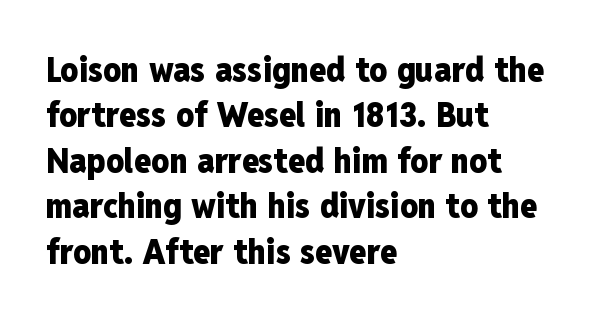
Caption: multi-line text, flush left, ragged right. Character widths vary here, with narrow letters taking less room than wide ones. Regarding serifs, this sample does without them. Glyph-to-glyph distance matches everyday printed text. Quick note: interline space is typical. Characters remain perfectly vertical along every line.
